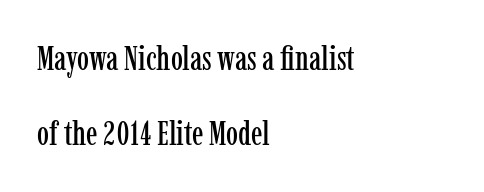
The specimen omits any rule beneath the text block's lines. You could not count columns in this text — the font is proportionally spaced. The text was rendered using a seriffed face with decorative stroke endings. A typesetter would mark this as roman, not italic.
